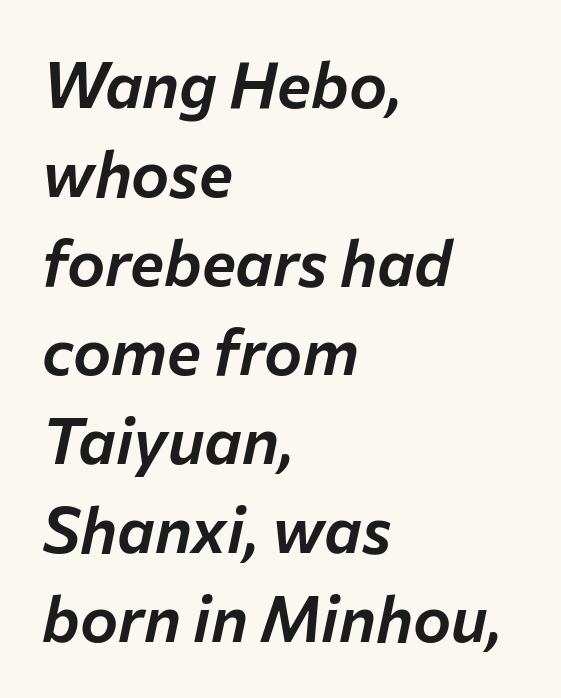
{"italic": "yes", "lean": "right", "slant_degrees": 12, "width": "normal", "stroke_contrast": "low", "x_height": "medium", "monospaced": "no", "underline": "no", "align": "left", "line_spacing": "normal", "line_spacing_ratio": 1.39, "letter_spacing": "normal", "letter_spacing_em": 0.0, "glyph_px": 64}
